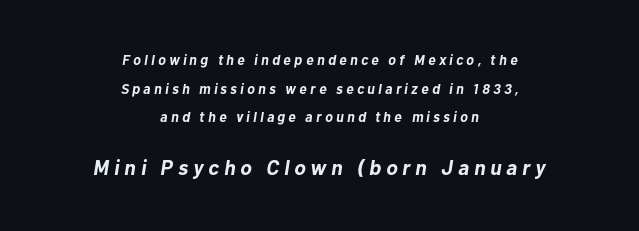
Q: Is the text bold? A: Yes.
Q: Is the text italic (slanted)? A: Yes, it leans right by about 10 degrees.
Q: Is the text underlined? A: No.
Q: How is the paragraph aligned? A: Centered.
Q: Is the spacing between letters normal or unusually wide? A: Unusually wide.
Q: Is the spacing between lines tight, normal or loose? A: Loose.
Q: Which block of text is set in a larger size, the first (top) or the second (bottom)? A: The second (bottom) one.
